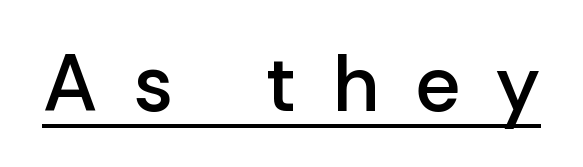
Emphasis is given by a line drawn under the lettering. Classification — sans serif. Short note: letters widely spaced. Emphasis by weight is partial: semibold. You can tell it's not italic because the verticals are truly vertical.
